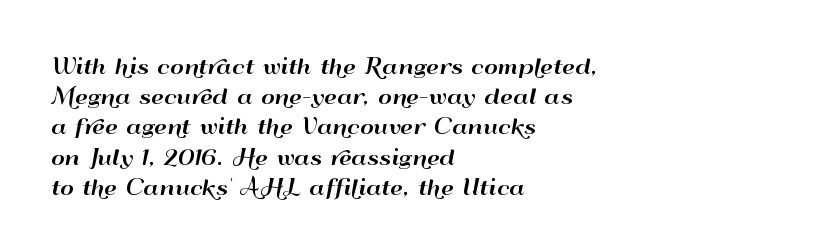
The lines sit at an ordinary, default distance from one another. What stands out about the letter spacing? Nothing — it is the standard amount. Leftover space on each line is placed entirely after the last word. Check the space under the baseline: it is left empty.
